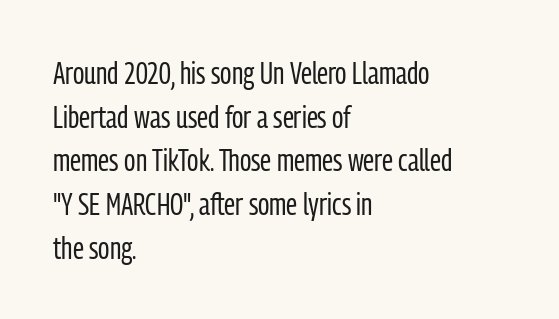
Q: Is the text bold? A: No.
Q: Is the text italic (slanted)? A: No, it is upright.
Q: Is the typeface a serif or a sans-serif typeface? A: Sans-serif.
Q: Is the text underlined? A: No.
Q: How is the paragraph aligned? A: Left-aligned.
Q: Is the spacing between letters normal or unusually wide? A: Normal.
Q: Is the spacing between lines tight, normal or loose? A: Normal.
Q: Width (condensed, normal, or wide)? A: Condensed.
Q: Stroke contrast? A: Low.
Q: x-height? A: Medium.
Q: Monospaced? A: No.
